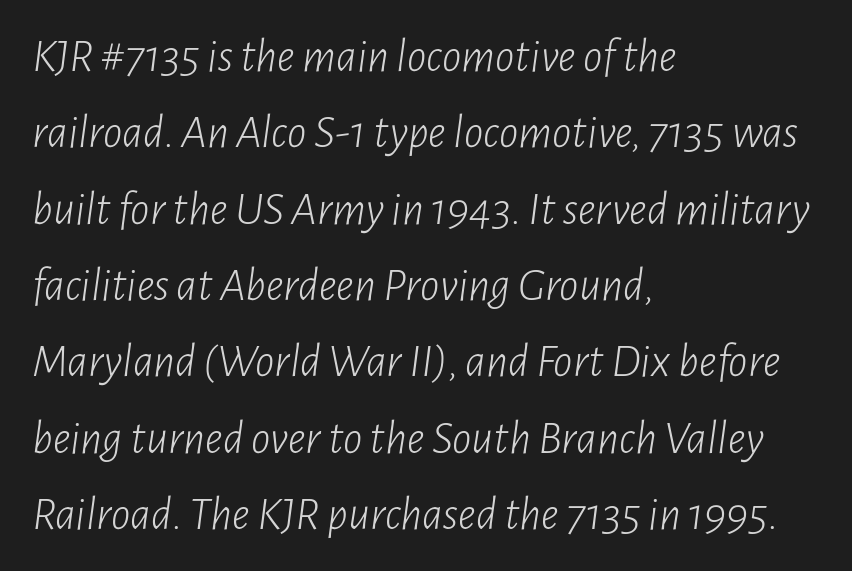
Q: Is the text bold? A: No.
Q: Is the text italic (slanted)? A: Yes, it leans right by about 7 degrees.
Q: Is the text underlined? A: No.
Q: How is the paragraph aligned? A: Left-aligned.
Q: Is the spacing between letters normal or unusually wide? A: Normal.
Q: Is the spacing between lines tight, normal or loose? A: Normal.
Q: Width (condensed, normal, or wide)? A: Condensed.
Q: Stroke contrast? A: Low.
Q: x-height? A: Medium.
Q: Monospaced? A: No.
